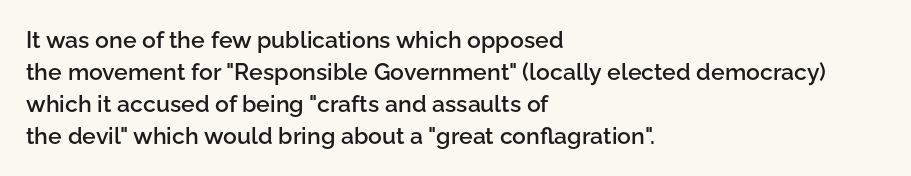
{"italic": "no", "bold": "semi", "underline": "no", "align": "left", "line_spacing": "normal", "line_spacing_ratio": 1.39, "letter_spacing": "normal", "letter_spacing_em": 0.0, "glyph_px": 23}
